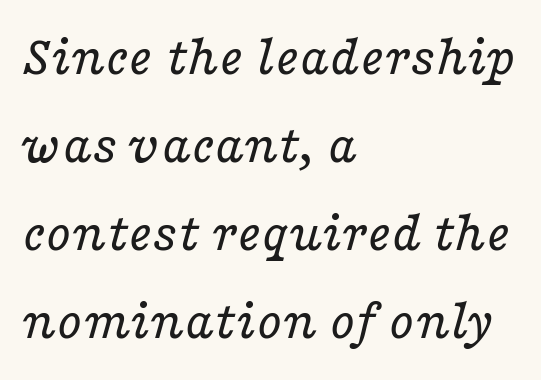
Q: Is the text bold? A: No.
Q: Is the text italic (slanted)? A: Yes, it leans right by about 16 degrees.
Q: Is the typeface a serif or a sans-serif typeface? A: Serif.
Q: Is the text underlined? A: No.
Q: How is the paragraph aligned? A: Left-aligned.
Q: Is the spacing between letters normal or unusually wide? A: Normal.
Q: Is the spacing between lines tight, normal or loose? A: Normal.
Q: Width (condensed, normal, or wide)? A: Wide.
Q: Stroke contrast? A: Low.
Q: x-height? A: Medium.
Q: Monospaced? A: No.
